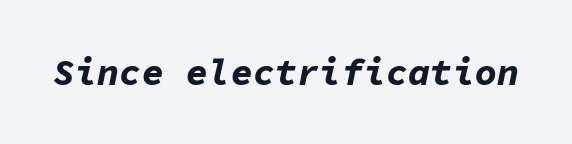
{"italic": "yes", "lean": "right", "slant_degrees": 11, "bold": "yes", "weight": "bold", "width": "normal", "stroke_contrast": "low", "x_height": "medium", "monospaced": "yes", "underline": "no", "letter_spacing": "normal", "letter_spacing_em": 0.0, "glyph_px": 37}
